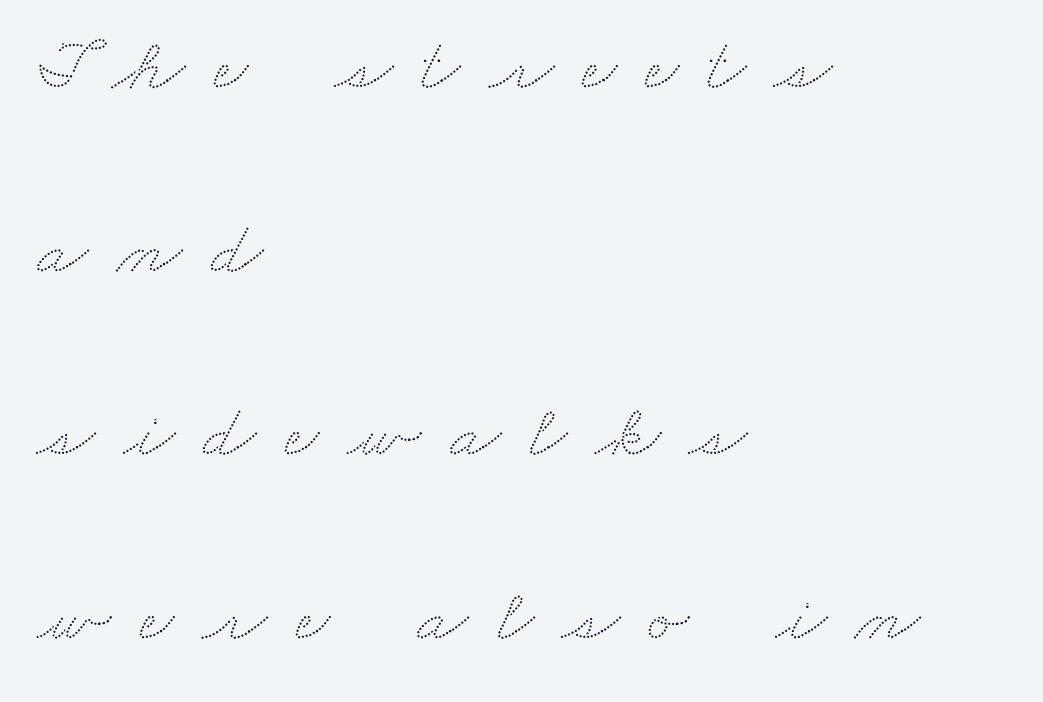
{"width": "wide", "stroke_contrast": "low", "x_height": "small", "monospaced": "no", "underline": "no", "align": "left", "line_spacing": "loose", "line_spacing_ratio": 2.45, "letter_spacing": "wide", "letter_spacing_em": 0.38, "glyph_px": 75}
